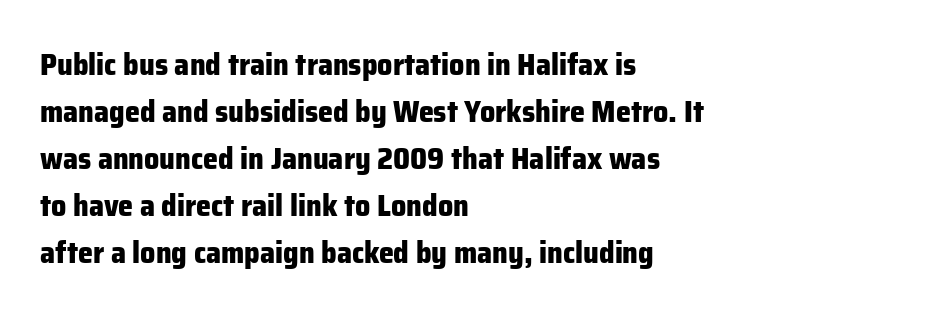
Observe the ordinary spacing: letters are neighbours, not strangers. Compared with typical paragraphs, the rows here are spaced about the same. This is roman type, the default non-slanted kind. Do the characters align in a grid? No, the font is proportional.
